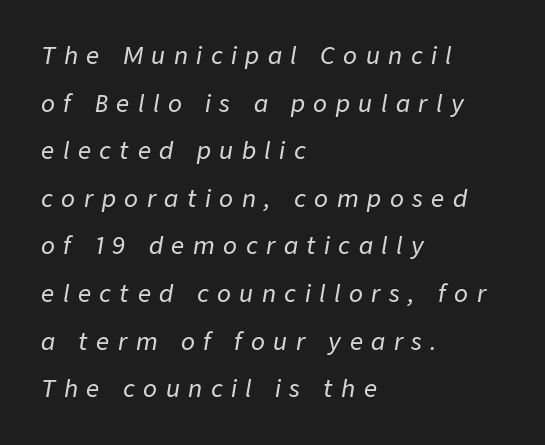
{"italic": "yes", "lean": "right", "slant_degrees": 9, "underline": "no", "align": "left", "line_spacing": "loose", "line_spacing_ratio": 2.07, "letter_spacing": "wide", "letter_spacing_em": 0.37, "glyph_px": 23}
